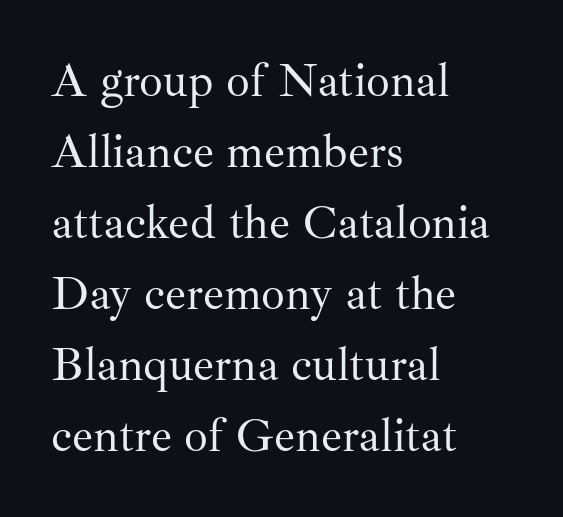
Q: Is the text bold? A: No.
Q: Is the text italic (slanted)? A: No, it is upright.
Q: Is the typeface a serif or a sans-serif typeface? A: Serif.
Q: Is the text underlined? A: No.
Q: How is the paragraph aligned? A: Left-aligned.
Q: Is the spacing between letters normal or unusually wide? A: Normal.
Q: Is the spacing between lines tight, normal or loose? A: Normal.
Q: Width (condensed, normal, or wide)? A: Normal.
Q: Stroke contrast? A: Medium.
Q: x-height? A: Small.
Q: Monospaced? A: No.
